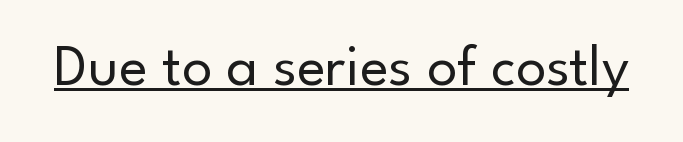
Q: Is the text bold? A: No.
Q: Is the text italic (slanted)? A: No, it is upright.
Q: Is the typeface a serif or a sans-serif typeface? A: Sans-serif.
Q: Is the text underlined? A: Yes.
Q: Is the spacing between letters normal or unusually wide? A: Normal.
Q: Width (condensed, normal, or wide)? A: Normal.
Q: Stroke contrast? A: Low.
Q: x-height? A: Small.
Q: Monospaced? A: No.
